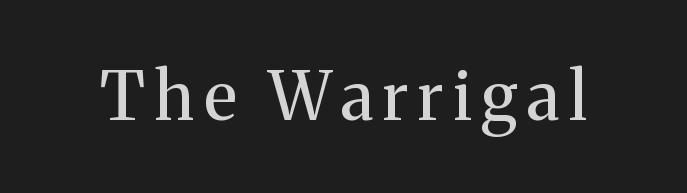
{"serif": "yes", "italic": "no", "bold": "no", "weight": "regular", "width": "normal", "stroke_contrast": "medium", "x_height": "medium", "monospaced": "no", "underline": "no", "glyph_px": 67}
